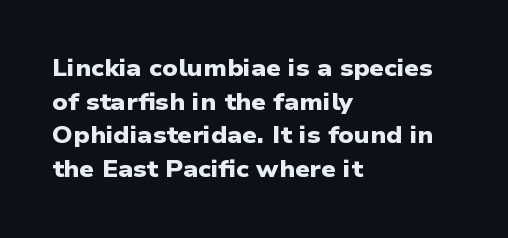
Q: Is the text bold? A: Yes.
Q: Is the text underlined? A: No.
Q: How is the paragraph aligned? A: Left-aligned.
Q: Is the spacing between letters normal or unusually wide? A: Normal.
Q: Is the spacing between lines tight, normal or loose? A: Normal.
